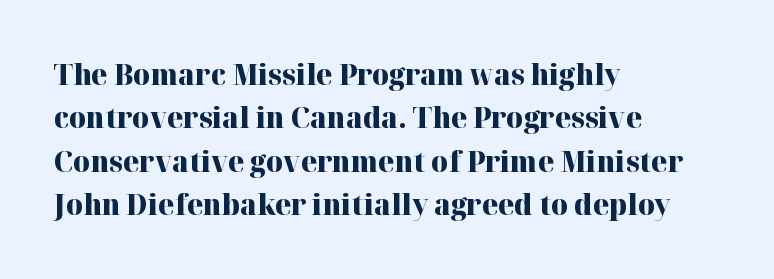
The image shows 29 px heavy serif type, upright; set left-aligned, normal line spacing (1.5x), normal letter spacing, not underlined; high stroke contrast and a medium x-height.
